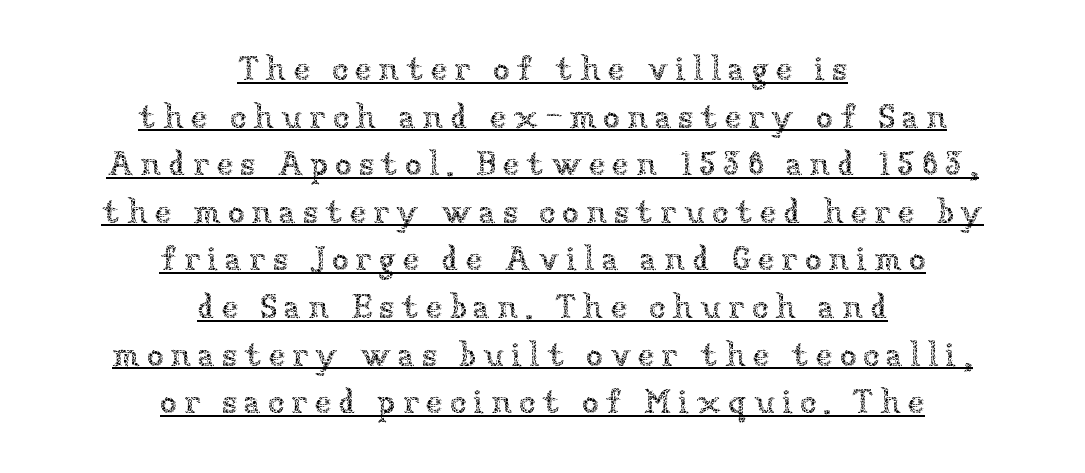
Tracking value appears strongly positive — letters spread wide. The rows are spaced the way most documents space them. Spacing verdict: proportional, widths tailored to each character. A typographer would call this underscored text. Every character sits straight up, as roman type does. A quiet, ordinary-to-light weight characterises the typeface.
